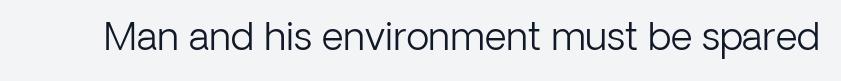
The image shows 38 px light sans-serif type, upright; set normal letter spacing, not underlined; low stroke contrast and a medium x-height.
